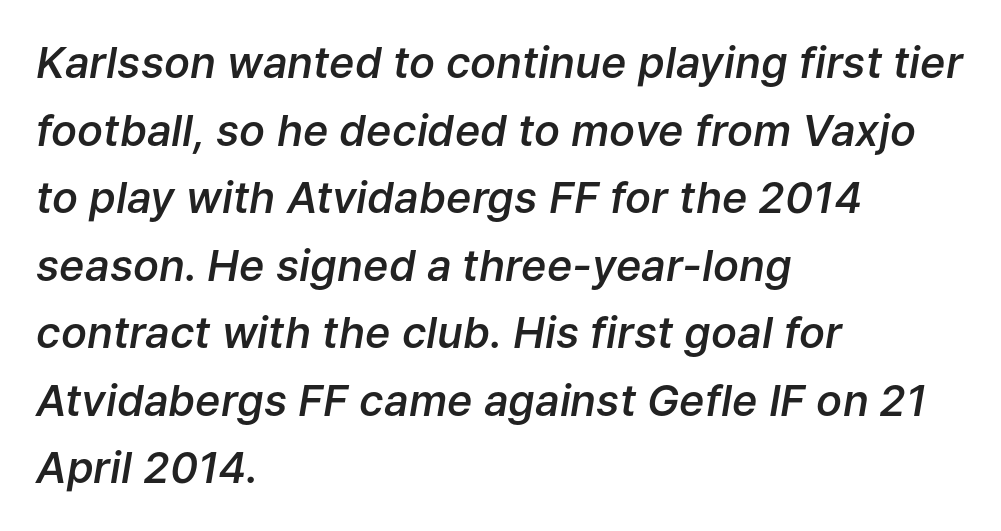
The image shows 43 px semibold type, italic (leaning right); set left-aligned, normal line spacing (1.57x), normal letter spacing, not underlined; low stroke contrast and a medium x-height.
